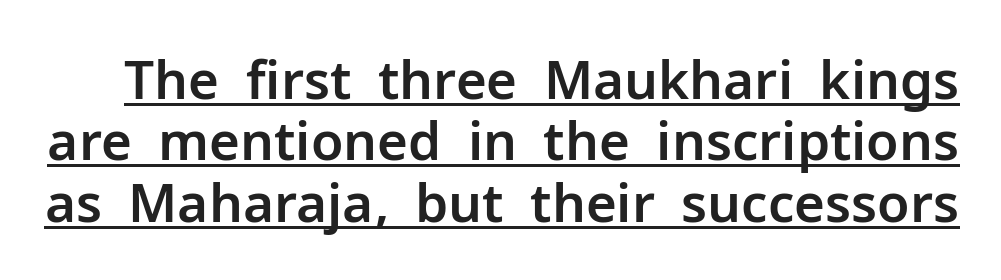
Q: Is the text italic (slanted)? A: No, it is upright.
Q: Is the typeface a serif or a sans-serif typeface? A: Sans-serif.
Q: Is the text underlined? A: Yes.
Q: Is the spacing between letters normal or unusually wide? A: Normal.
Q: Width (condensed, normal, or wide)? A: Normal.
Q: Stroke contrast? A: Low.
Q: x-height? A: Medium.
Q: Monospaced? A: No.
